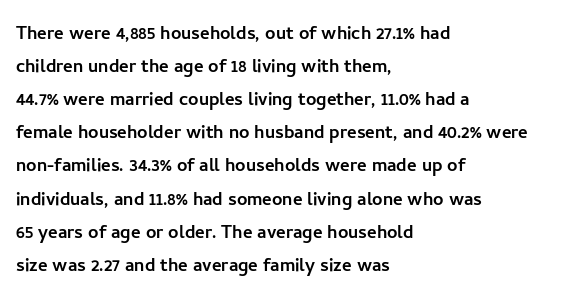
The block of text has a typical density, with ordinary space between rows. Tracking here is standard; glyphs follow each other at the usual distance. The strip under each line holds only bare page. The lettering holds an erect, upright posture throughout. Teacher's note: observe the even left margin — that is flush-left alignment.
